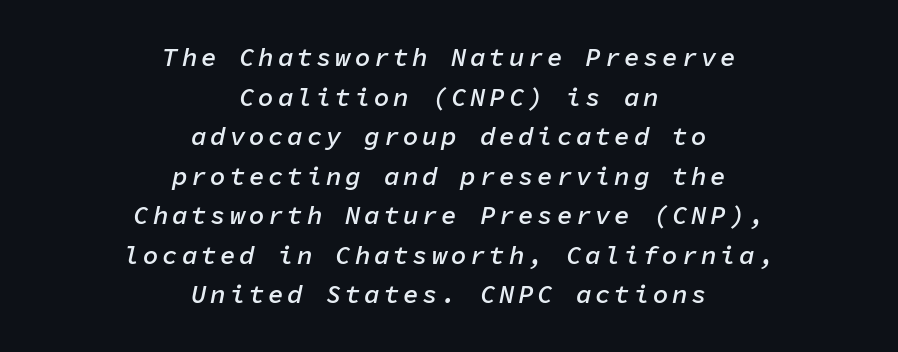
Short and long lines alike share a common midpoint. Typographic density is moderately raised because the face is semibold. The string is rendered with underlining switched off. The lettering tilts uniformly, giving the passage an italic look. Honestly, the row spacing looks completely unremarkable.
